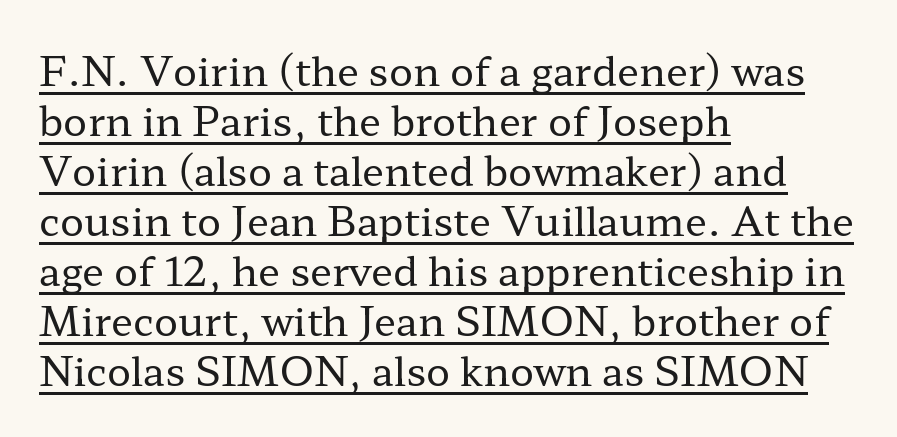
No letter is thick-stroked: the sample isn't bold. The characters display serif detailing at their extremities. Here the designer chose a conventional face with non-uniform glyph widths. A classic flush-left, rag-right setting is used for this passage.
